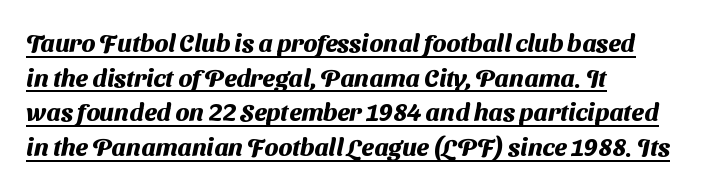
Q: Is the text bold? A: Yes.
Q: Is the text underlined? A: Yes.
Q: How is the paragraph aligned? A: Left-aligned.
Q: Is the spacing between letters normal or unusually wide? A: Normal.
Q: Is the spacing between lines tight, normal or loose? A: Normal.
